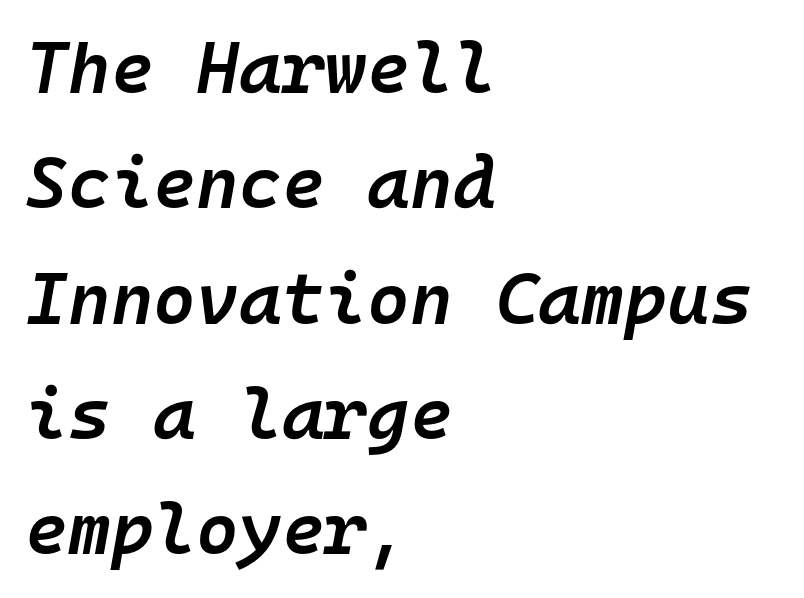
Think of a typewriter: that constant character pitch is what you see here. The rendering anchors every line to the left-hand side. Stroke thickness is moderately raised; the sample reads as semibold. Vertically, the passage feels balanced, rows spaced as you'd expect.
